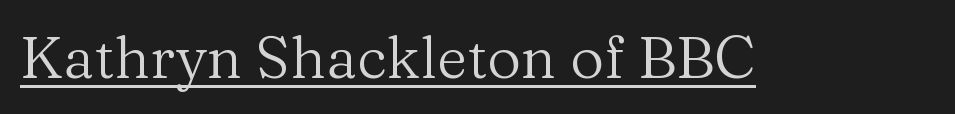
{"serif": "yes", "italic": "no", "bold": "no", "weight": "regular", "width": "normal", "stroke_contrast": "medium", "x_height": "medium", "monospaced": "no", "underline": "yes", "letter_spacing": "normal", "letter_spacing_em": 0.0, "glyph_px": 59}
